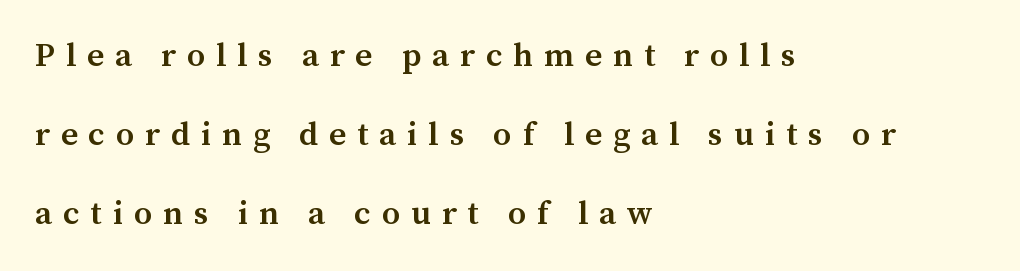
Is the type bold? Partly — it's a semibold, heavier than regular but not fully bold. The text block is weighted toward the left margin, trailing off unevenly rightward. Bare-footed words on every line. What stands out about the letter spacing? Its width — letters are far apart.
